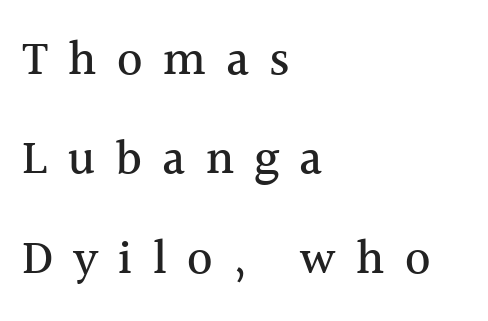
Does the type have serifs? Yes, each stem ends in a small foot. This is the regular roman posture of the typeface. Inter-character spacing is expanded well beyond the font's built-in metrics. Notice the wide empty band between every row — that's loose leading. Alignment: flush left.
